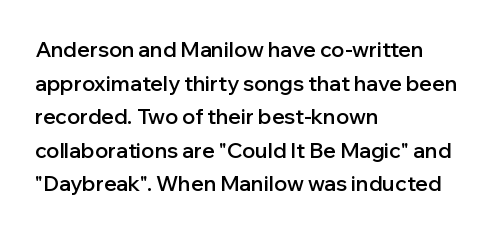
Q: Is the text bold? A: Semi-bold.
Q: Is the text italic (slanted)? A: No, it is upright.
Q: Is the text underlined? A: No.
Q: How is the paragraph aligned? A: Left-aligned.
Q: Is the spacing between letters normal or unusually wide? A: Normal.
Q: Is the spacing between lines tight, normal or loose? A: Normal.
